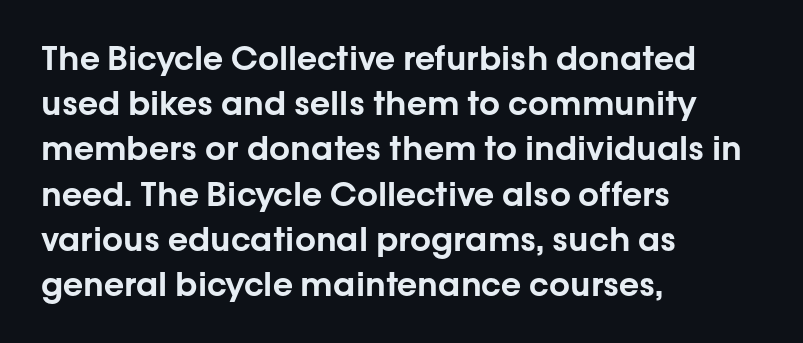
The image shows 33 px sans-serif type, upright; set left-aligned, normal line spacing (1.37x), normal letter spacing, not underlined; low stroke contrast and a medium x-height.
